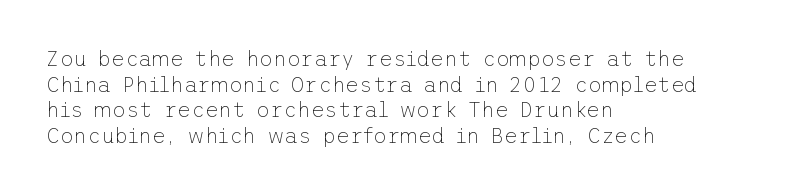
Q: Is the text bold? A: No.
Q: Is the text italic (slanted)? A: No, it is upright.
Q: Is the text underlined? A: No.
Q: How is the paragraph aligned? A: Left-aligned.
Q: Is the spacing between letters normal or unusually wide? A: Normal.
